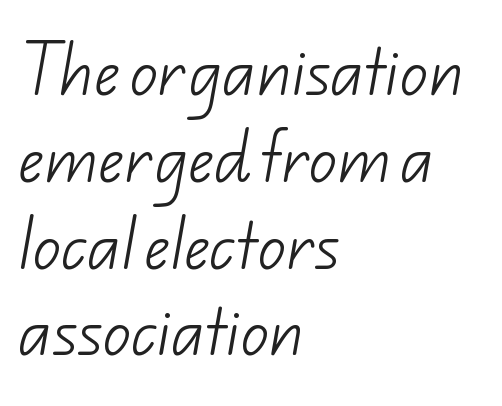
The image shows 56 px light sans-serif type; set left-aligned, normal line spacing (1.55x), normal letter spacing, not underlined; low stroke contrast and a small x-height.
